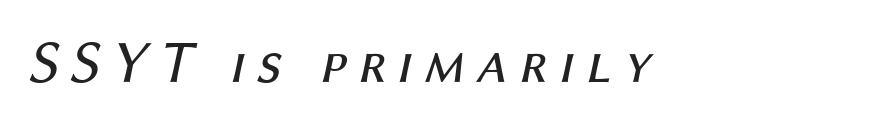
Q: Is the text bold? A: No.
Q: Is the text italic (slanted)? A: Yes, it leans right by about 12 degrees.
Q: Is the text underlined? A: No.
Q: Width (condensed, normal, or wide)? A: Normal.
Q: Stroke contrast? A: Medium.
Q: x-height? A: Medium.
Q: Monospaced? A: No.
